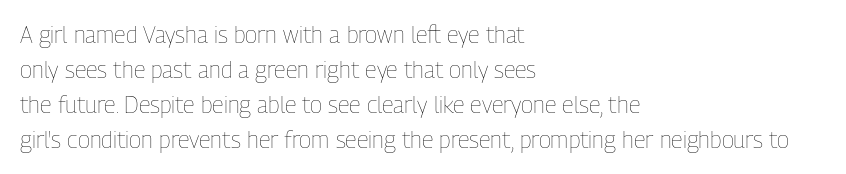
{"italic": "no", "bold": "no", "underline": "no", "align": "left", "line_spacing": "normal", "line_spacing_ratio": 1.52, "letter_spacing": "normal", "letter_spacing_em": 0.0, "glyph_px": 23}
